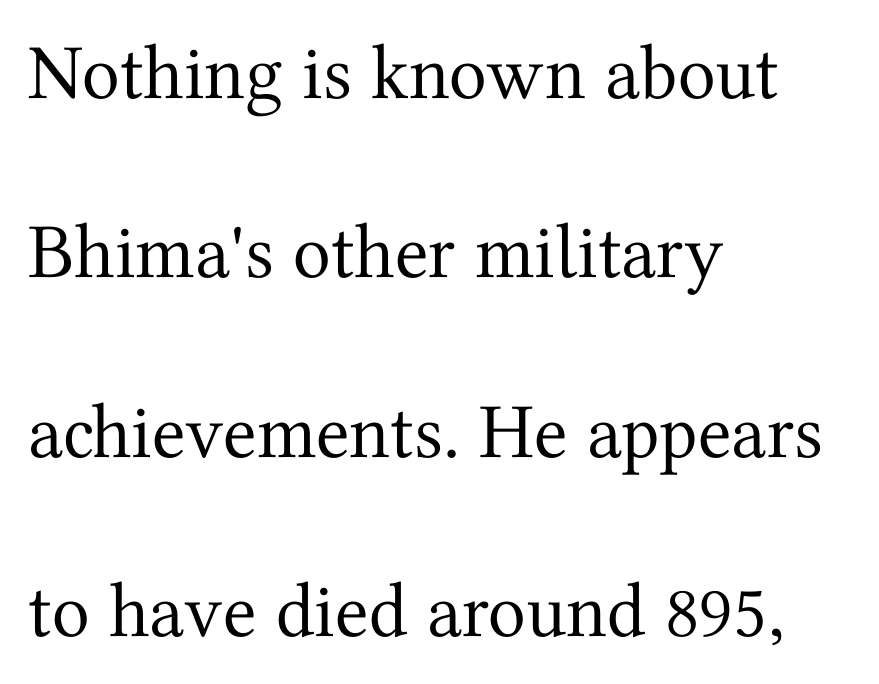
{"serif": "yes", "italic": "no", "bold": "no", "weight": "regular", "width": "normal", "stroke_contrast": "medium", "x_height": "medium", "monospaced": "no", "underline": "no", "align": "left", "line_spacing": "loose", "line_spacing_ratio": 2.3, "letter_spacing": "normal", "letter_spacing_em": 0.0, "glyph_px": 78}
